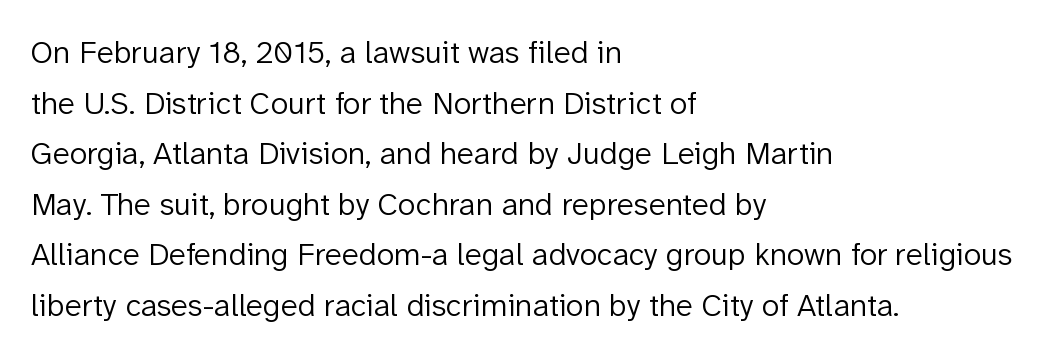
{"serif": "no", "italic": "no", "bold": "no", "weight": "light", "width": "normal", "stroke_contrast": "low", "x_height": "medium", "monospaced": "no", "underline": "no", "align": "left", "line_spacing": "normal", "line_spacing_ratio": 1.58, "letter_spacing": "normal", "letter_spacing_em": 0.0, "glyph_px": 32}
